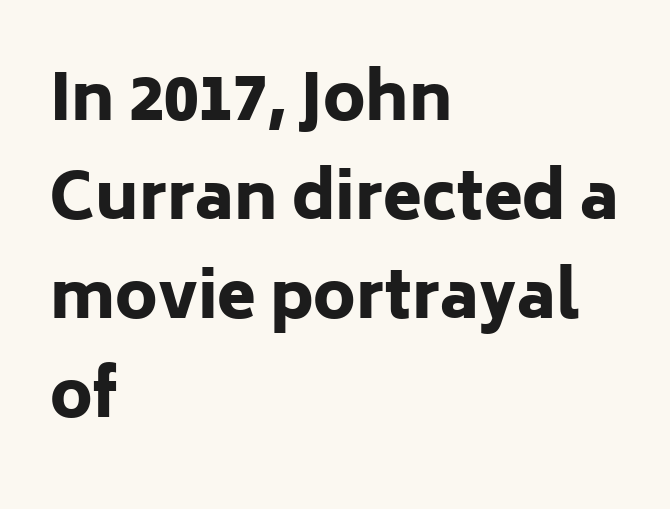
Q: Is the text bold? A: Yes.
Q: Is the text italic (slanted)? A: No, it is upright.
Q: Is the typeface a serif or a sans-serif typeface? A: Sans-serif.
Q: Is the text underlined? A: No.
Q: How is the paragraph aligned? A: Left-aligned.
Q: Is the spacing between letters normal or unusually wide? A: Normal.
Q: Is the spacing between lines tight, normal or loose? A: Normal.
Q: Width (condensed, normal, or wide)? A: Normal.
Q: Stroke contrast? A: Low.
Q: x-height? A: Medium.
Q: Monospaced? A: No.
